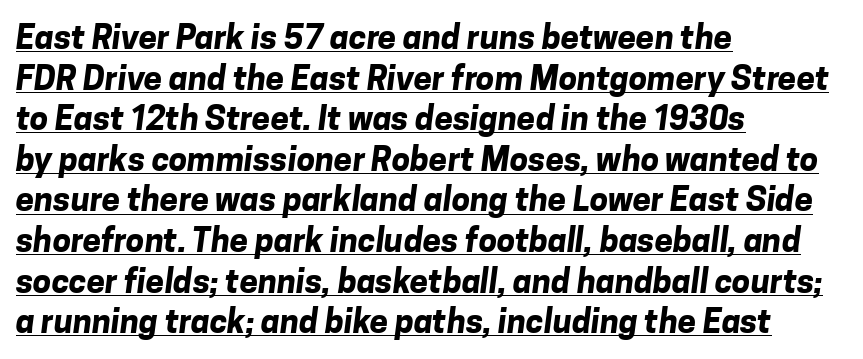
{"serif": "no", "bold": "yes", "weight": "bold", "width": "normal", "stroke_contrast": "low", "x_height": "medium", "monospaced": "no", "underline": "yes", "align": "left", "line_spacing_ratio": 1.23, "letter_spacing": "normal", "letter_spacing_em": 0.0, "glyph_px": 33}
